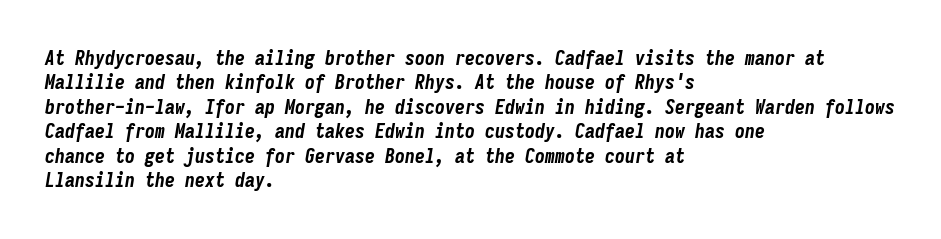
Q: Is the text bold? A: Yes.
Q: Is the text italic (slanted)? A: Yes, it leans right by about 9 degrees.
Q: Is the text underlined? A: No.
Q: How is the paragraph aligned? A: Left-aligned.
Q: Is the spacing between letters normal or unusually wide? A: Normal.
